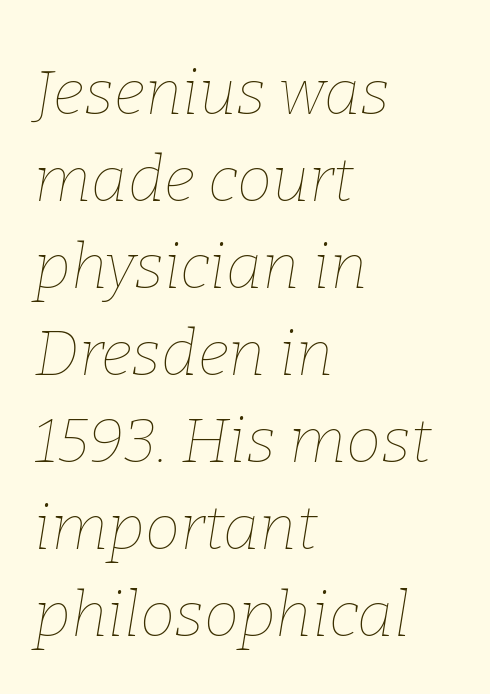
Compared with a typical body face, this is equally light or lighter still. Line starts are locked; line ends wander. Only glyphs here, with clear space below each row. The letters sit at their default tracking, neither squeezed nor spread. Notice how the stems are inclined rather than vertical — that's the hallmark of italics. Whoever set this chose a conventional vertical rhythm.
